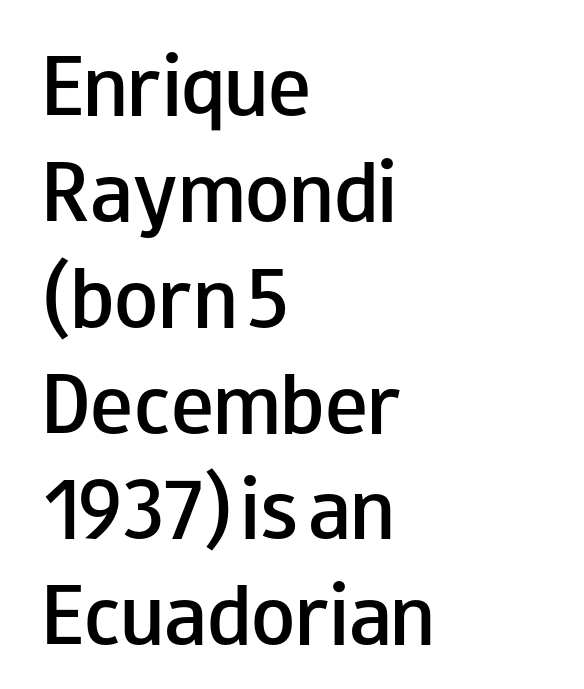
It's the straight-up-and-down kind of type. Is this a fixed-width face? No — the glyphs have proportional, varying widths. Tracking here is standard; glyphs follow each other at the usual distance. Quick note: interline space is typical. Each row of text sits above clean, open space.
